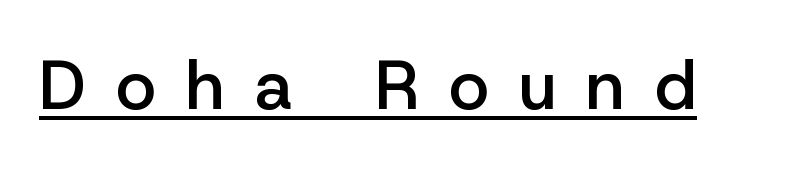
Q: Is the text bold? A: Semi-bold.
Q: Is the text italic (slanted)? A: No, it is upright.
Q: Is the typeface a serif or a sans-serif typeface? A: Sans-serif.
Q: Is the text underlined? A: Yes.
Q: Is the spacing between letters normal or unusually wide? A: Unusually wide.
Q: Width (condensed, normal, or wide)? A: Normal.
Q: Stroke contrast? A: Low.
Q: x-height? A: Medium.
Q: Monospaced? A: No.
